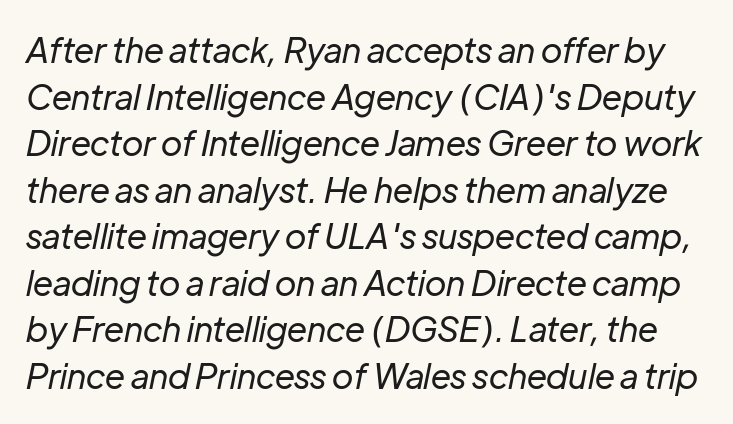
{"italic": "yes", "lean": "right", "slant_degrees": 12, "bold": "no", "weight": "regular", "width": "normal", "stroke_contrast": "low", "x_height": "medium", "monospaced": "no", "underline": "no", "line_spacing": "normal", "line_spacing_ratio": 1.37, "letter_spacing": "normal", "letter_spacing_em": 0.0, "glyph_px": 34}
